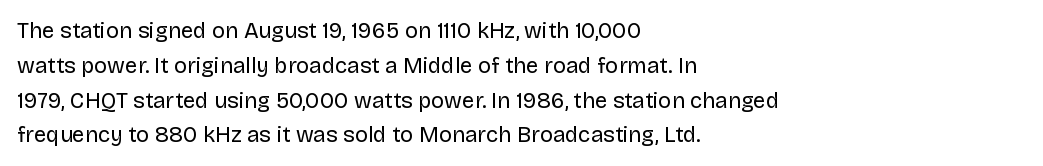
Q: Is the text bold? A: No.
Q: Is the text italic (slanted)? A: No, it is upright.
Q: Is the text underlined? A: No.
Q: How is the paragraph aligned? A: Left-aligned.
Q: Is the spacing between letters normal or unusually wide? A: Normal.
Q: Is the spacing between lines tight, normal or loose? A: Normal.
